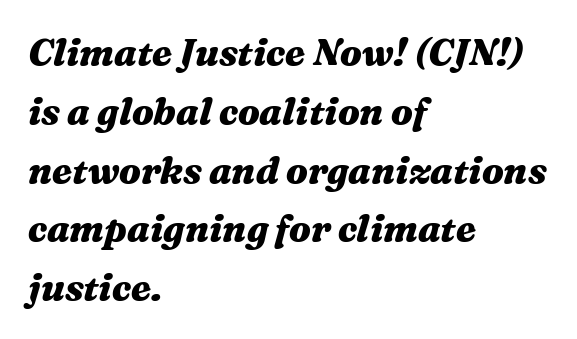
{"italic": "yes", "lean": "right", "slant_degrees": 16, "bold": "yes", "weight": "heavy", "width": "wide", "stroke_contrast": "medium", "x_height": "medium", "monospaced": "no", "underline": "no", "align": "left", "line_spacing": "normal", "line_spacing_ratio": 1.59, "letter_spacing": "normal", "letter_spacing_em": 0.0, "glyph_px": 37}
